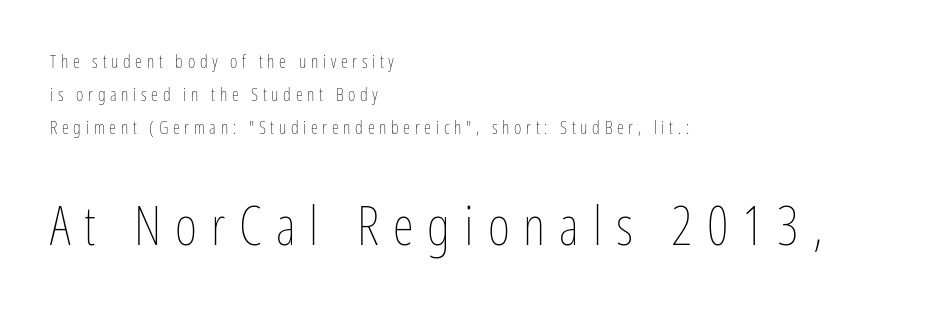
Whoever set this made the second block the dominant, larger element. Each letter keeps its own natural width here, so spacing adapts to shape. Bold? No — there's no thickening of the strokes. Does extra space separate the letters? Yes, quite a lot of it. Italic: no, the glyphs are upright roman.
